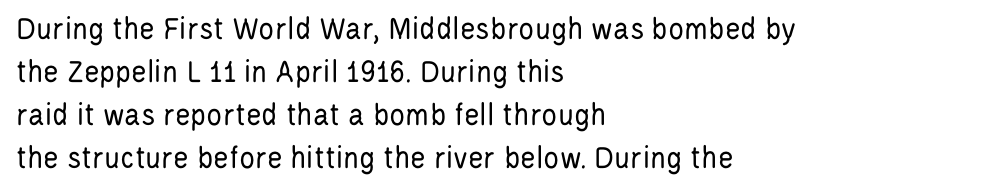
Q: Is the text bold? A: No.
Q: Is the text italic (slanted)? A: No, it is upright.
Q: Is the typeface a serif or a sans-serif typeface? A: Sans-serif.
Q: Is the text underlined? A: No.
Q: How is the paragraph aligned? A: Left-aligned.
Q: Is the spacing between letters normal or unusually wide? A: Normal.
Q: Is the spacing between lines tight, normal or loose? A: Normal.
Q: Width (condensed, normal, or wide)? A: Condensed.
Q: Stroke contrast? A: Low.
Q: x-height? A: Large.
Q: Monospaced? A: No.
